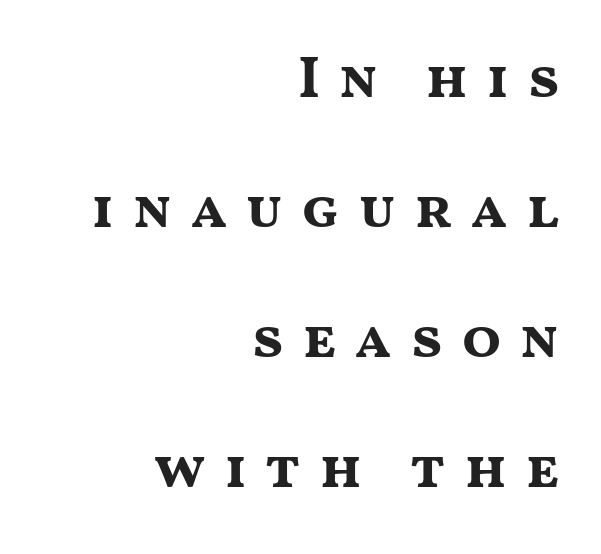
{"serif": "no", "italic": "no", "bold": "yes", "weight": "bold", "width": "wide", "stroke_contrast": "medium", "x_height": "medium", "monospaced": "no", "underline": "no", "align": "right", "line_spacing": "loose", "line_spacing_ratio": 2.24, "letter_spacing": "wide", "letter_spacing_em": 0.3, "glyph_px": 58}
